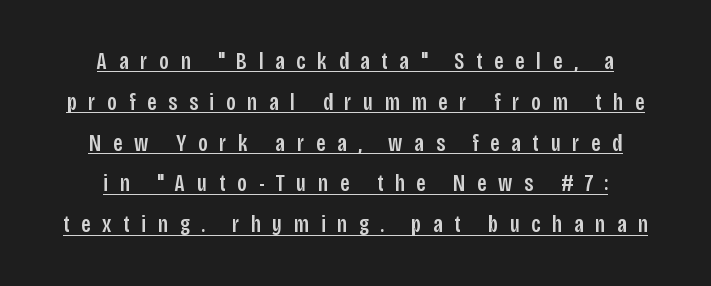
The image shows 24 px text type, upright; set centered, normal line spacing (1.7x), unusually wide letter spacing (+0.49 em), underlined.
